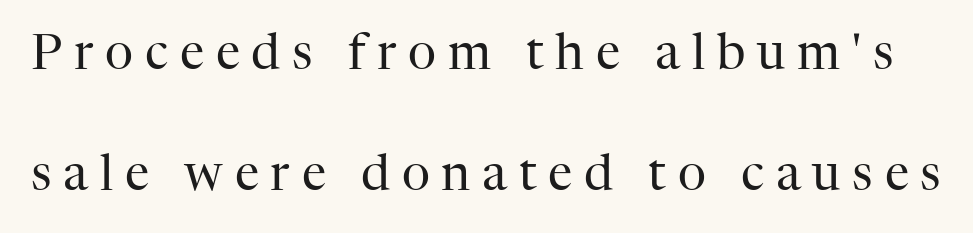
{"serif": "yes", "italic": "no", "bold": "no", "weight": "regular", "width": "normal", "stroke_contrast": "high", "x_height": "medium", "monospaced": "no", "underline": "no", "line_spacing": "loose", "line_spacing_ratio": 2.46, "letter_spacing": "wide", "letter_spacing_em": 0.24, "glyph_px": 49}
